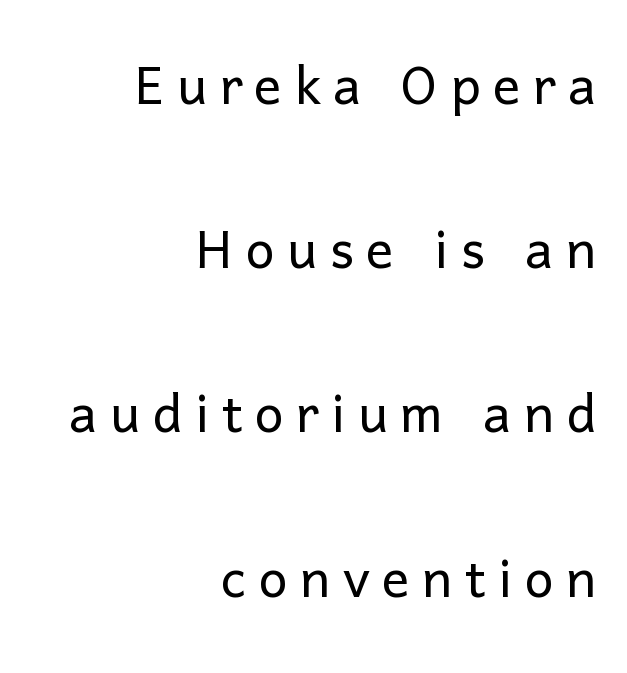
The image shows 69 px light sans-serif type, upright; set right-aligned, loose line spacing (2.38x), not underlined; low stroke contrast and a medium x-height.
